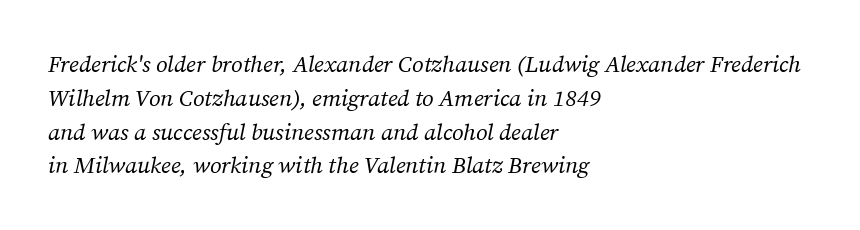
Q: Is the text bold? A: No.
Q: Is the text italic (slanted)? A: Yes, it leans right by about 12 degrees.
Q: Is the text underlined? A: No.
Q: How is the paragraph aligned? A: Left-aligned.
Q: Is the spacing between letters normal or unusually wide? A: Normal.
Q: Is the spacing between lines tight, normal or loose? A: Normal.
